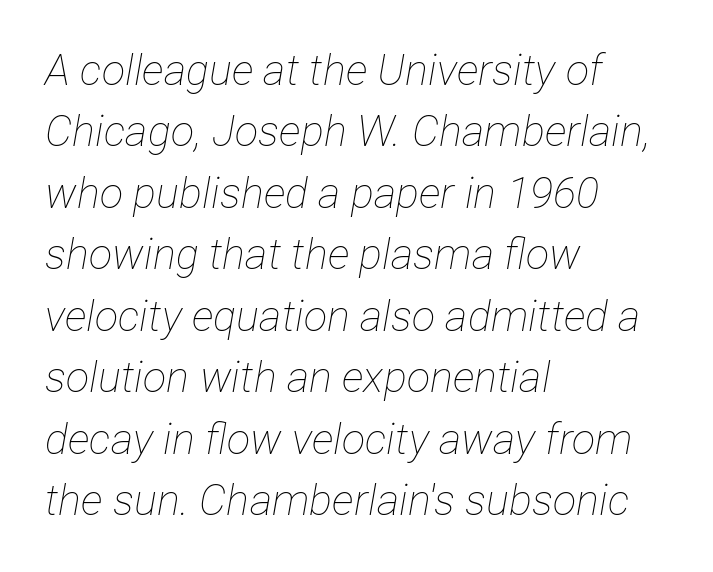
Unmarked baselines from the first word to the last. Compared with ordinary roman type, these characters are visibly tilted. Students, note that the glyphs here touch the page at normal intervals. Looks like regular typesetting: each glyph gets only the width it needs. Compared with typical paragraphs, the rows here are spaced about the same. The setting favours the left margin, as ordinary paragraphs usually do.
